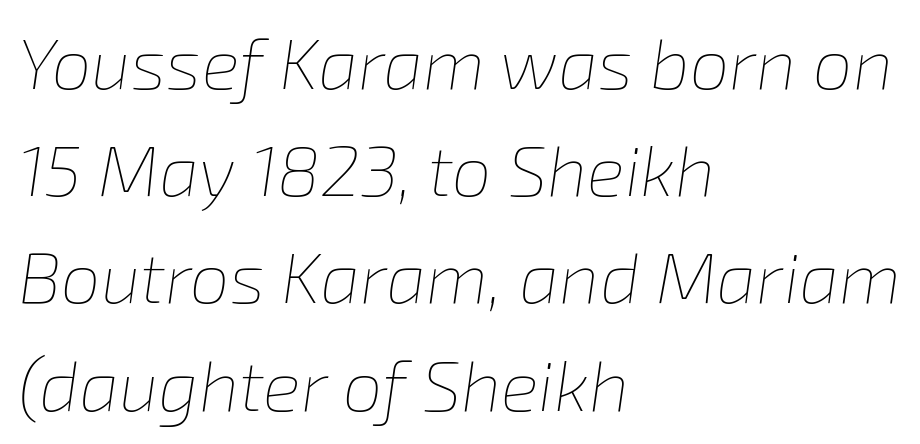
Q: Is the text bold? A: No.
Q: Is the text italic (slanted)? A: Yes, it leans right by about 8 degrees.
Q: Is the text underlined? A: No.
Q: How is the paragraph aligned? A: Left-aligned.
Q: Is the spacing between letters normal or unusually wide? A: Normal.
Q: Is the spacing between lines tight, normal or loose? A: Normal.
Q: Width (condensed, normal, or wide)? A: Normal.
Q: Stroke contrast? A: Low.
Q: x-height? A: Medium.
Q: Monospaced? A: No.
